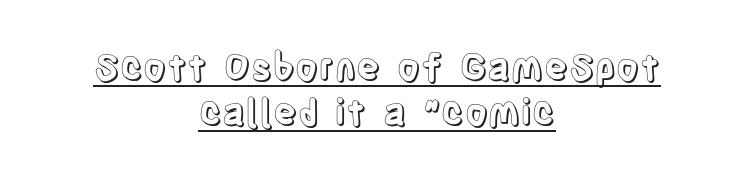
The image shows 36 px condensed type, upright; set centered, normal line spacing (1.25x), normal letter spacing, underlined; a large x-height.
